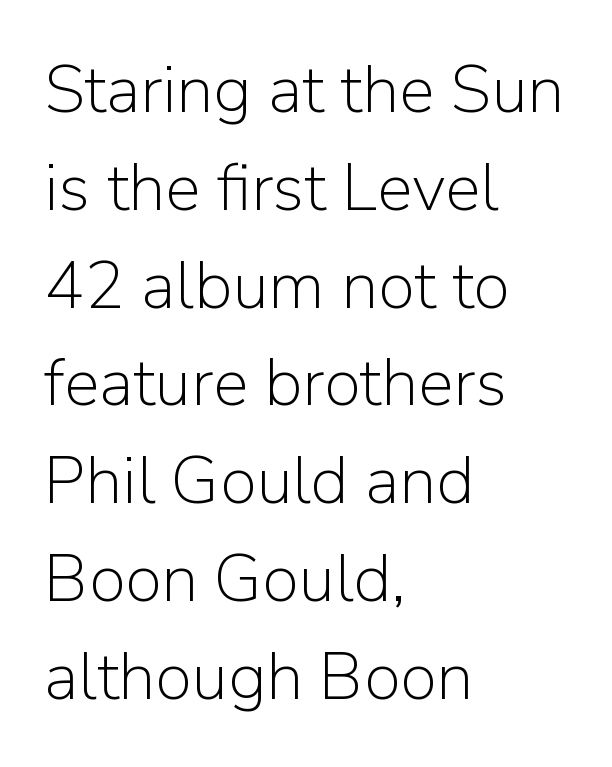
{"serif": "no", "italic": "no", "bold": "no", "weight": "light", "width": "normal", "stroke_contrast": "low", "x_height": "medium", "monospaced": "no", "underline": "no", "align": "left", "line_spacing": "normal", "line_spacing_ratio": 1.46, "letter_spacing": "normal", "letter_spacing_em": 0.0, "glyph_px": 67}
